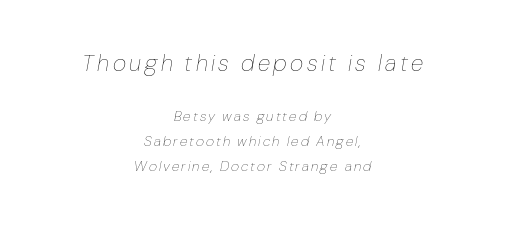
The passage shown leans; its letterforms are oblique. Is the type heavy? It reads as light-to-regular instead. The area under the type is left untouched. If you folded the block vertically in half, each line would mirror itself in length. These two chunks differ in scale, with the top chunk taking the larger measure.
